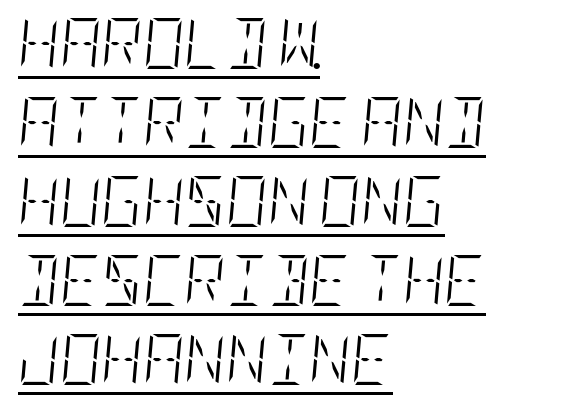
Q: Is the text bold? A: No.
Q: Is the text italic (slanted)? A: Yes, it leans right by about 5 degrees.
Q: Is the text underlined? A: Yes.
Q: How is the paragraph aligned? A: Left-aligned.
Q: Is the spacing between letters normal or unusually wide? A: Normal.
Q: Is the spacing between lines tight, normal or loose? A: Normal.
Q: Width (condensed, normal, or wide)? A: Condensed.
Q: Stroke contrast? A: Low.
Q: x-height? A: Large.
